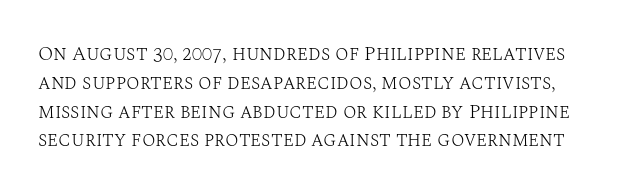
{"italic": "no", "bold": "no", "underline": "no", "line_spacing": "normal", "line_spacing_ratio": 1.44, "letter_spacing": "normal", "letter_spacing_em": 0.0, "glyph_px": 20}
